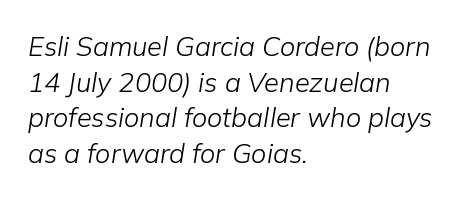
Think standard paragraph weight, or any step lighter than that. Decoration check: the copy has no underline. One glance says typical: line gaps are just what's usual. A typesetter would call this zero additional tracking. Quick note: italic. Which margin do the lines hug? The left one — the right edge is uneven.
